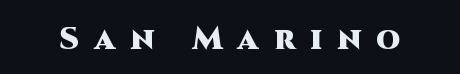
This sample uses a sans-serif face. Ordinary non-slanted type is in use. The gaps between neighbouring characters are conspicuously large. In terms of weight, the rendering is a true, heavy bold. Just letters on the line, the space beneath them empty. The rendering uses natural spacing where letterforms have individual widths.
